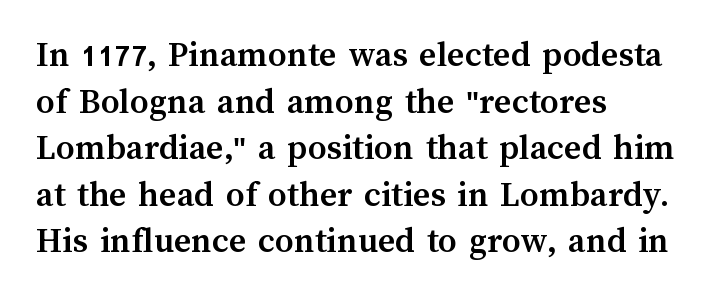
The image shows 37 px semibold type, upright; set left-aligned, normal line spacing (1.26x), normal letter spacing, not underlined; medium stroke contrast and a medium x-height.
